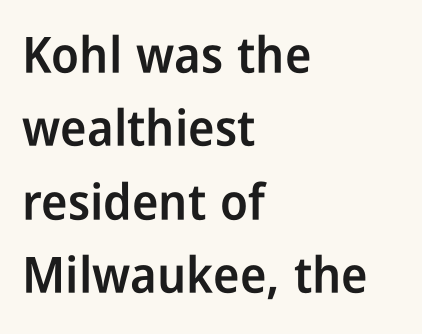
Q: Is the text bold? A: Semi-bold.
Q: Is the text italic (slanted)? A: No, it is upright.
Q: Is the typeface a serif or a sans-serif typeface? A: Sans-serif.
Q: Is the text underlined? A: No.
Q: How is the paragraph aligned? A: Left-aligned.
Q: Is the spacing between letters normal or unusually wide? A: Normal.
Q: Is the spacing between lines tight, normal or loose? A: Normal.
Q: Width (condensed, normal, or wide)? A: Condensed.
Q: Stroke contrast? A: Low.
Q: x-height? A: Medium.
Q: Monospaced? A: No.
